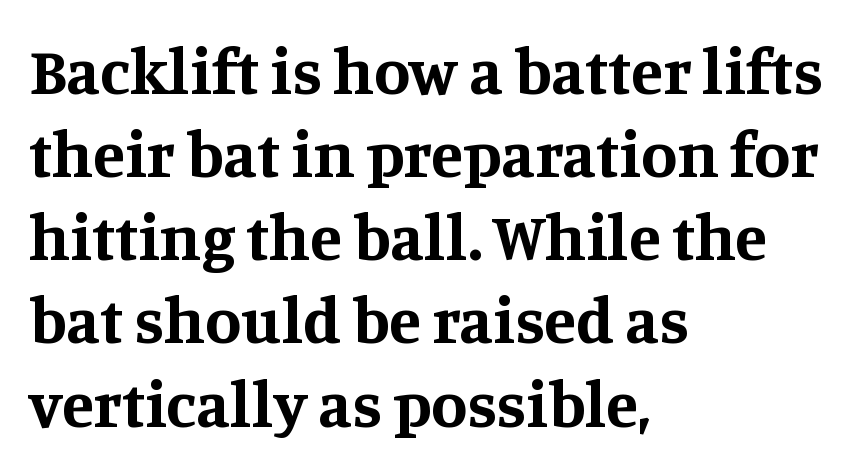
Q: Is the text bold? A: Yes.
Q: Is the text italic (slanted)? A: No, it is upright.
Q: Is the typeface a serif or a sans-serif typeface? A: Serif.
Q: Is the text underlined? A: No.
Q: How is the paragraph aligned? A: Left-aligned.
Q: Is the spacing between letters normal or unusually wide? A: Normal.
Q: Is the spacing between lines tight, normal or loose? A: Normal.
Q: Width (condensed, normal, or wide)? A: Normal.
Q: Stroke contrast? A: Medium.
Q: x-height? A: Large.
Q: Monospaced? A: No.
